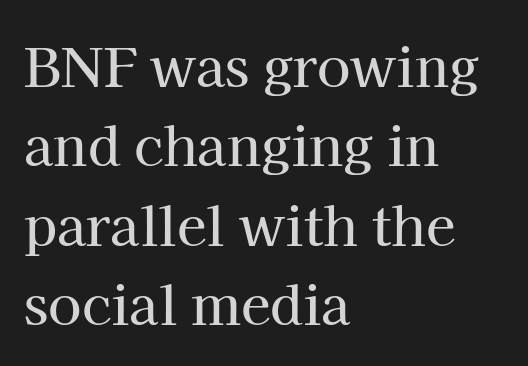
You could not count columns in this text — the font is proportionally spaced. Letterform terminals end in serifs throughout the passage. Honestly, the row spacing looks completely unremarkable. A clean baseline with only descenders dipping below it. Does extra space separate the letters? No, they use regular spacing.
